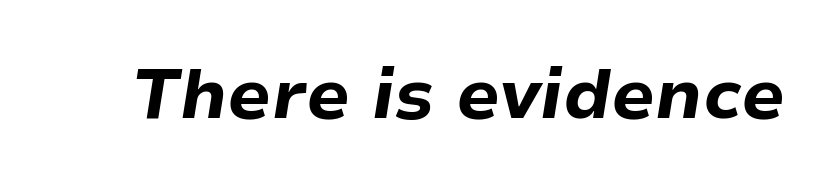
The image shows 70 px bold type, italic (leaning right); set normal letter spacing, not underlined; low stroke contrast and a medium x-height.
